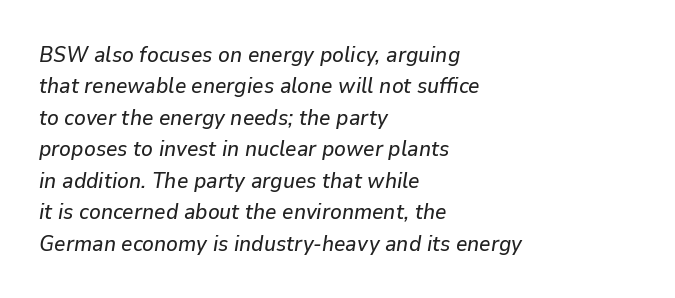
Successive baselines arrive at the customary interval. Tracking here is standard; glyphs follow each other at the usual distance. The rendering applies a slant to the glyphs. A bare baseline throughout the passage.
